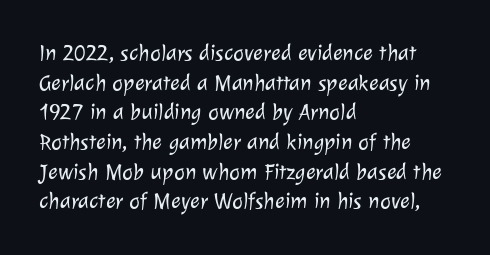
{"bold": "no", "underline": "no", "align": "left", "line_spacing": "normal", "line_spacing_ratio": 1.29, "letter_spacing": "normal", "letter_spacing_em": 0.0, "glyph_px": 23}
